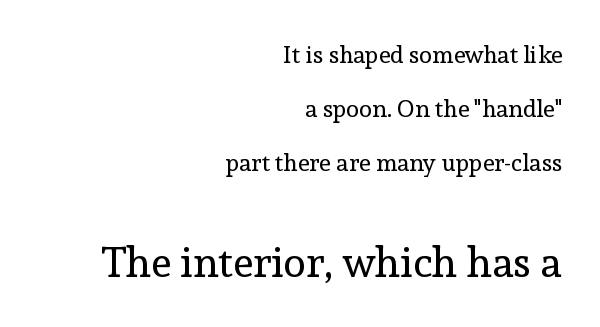
The image shows 42 px regular-weight serif type, upright; set right-aligned, loose line spacing (2.24x), normal letter spacing, not underlined; the second (bottom) block is 1.75x larger; a medium x-height.
